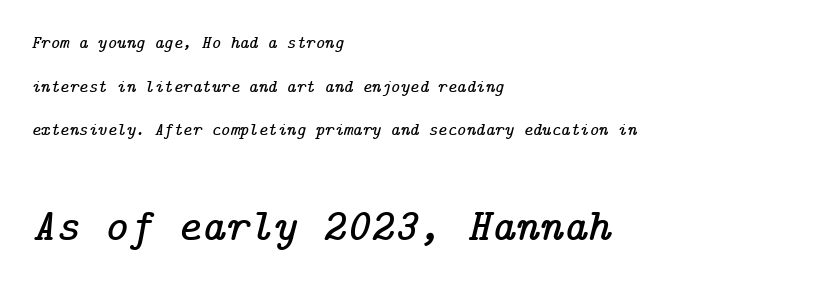
Q: Is the text italic (slanted)? A: Yes, it leans right by about 14 degrees.
Q: Is the typeface a serif or a sans-serif typeface? A: Serif.
Q: Is the text underlined? A: No.
Q: How is the paragraph aligned? A: Left-aligned.
Q: Is the spacing between letters normal or unusually wide? A: Normal.
Q: Is the spacing between lines tight, normal or loose? A: Loose.
Q: Which block of text is set in a larger size, the first (top) or the second (bottom)? A: The second (bottom) one.
Q: Width (condensed, normal, or wide)? A: Normal.
Q: Stroke contrast? A: Low.
Q: x-height? A: Medium.
